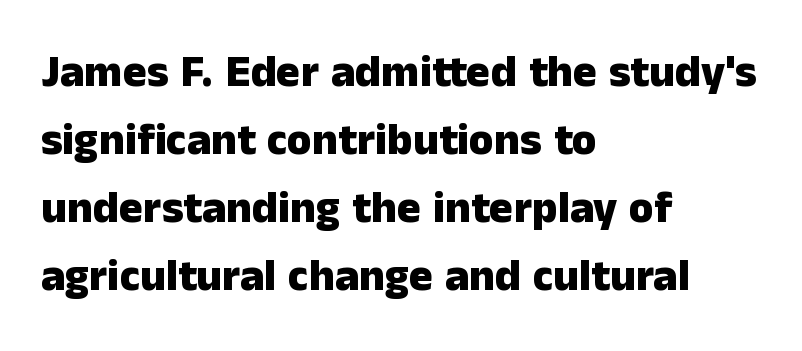
Q: Is the text bold? A: Yes.
Q: Is the text italic (slanted)? A: No, it is upright.
Q: Is the typeface a serif or a sans-serif typeface? A: Sans-serif.
Q: Is the text underlined? A: No.
Q: How is the paragraph aligned? A: Left-aligned.
Q: Is the spacing between letters normal or unusually wide? A: Normal.
Q: Is the spacing between lines tight, normal or loose? A: Normal.
Q: Width (condensed, normal, or wide)? A: Normal.
Q: Stroke contrast? A: Low.
Q: x-height? A: Medium.
Q: Monospaced? A: No.
